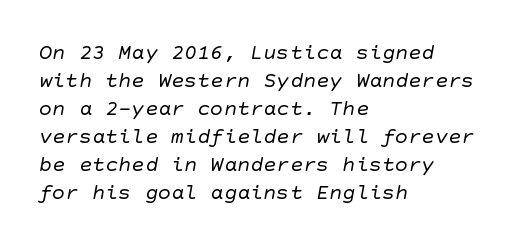
Standard letterfit; no display-style spreading of the glyphs. The leading is moderate, giving the passage an even texture. Rule under the text: the space is simply empty. Alignment: flush left. Weight class: somewhere from thin through regular.
